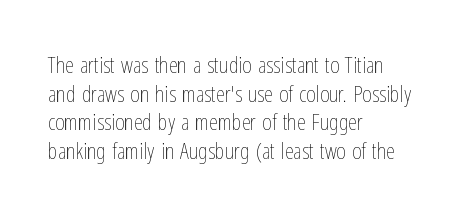
The image shows 23 px text type, upright; set left-aligned, normal line spacing (1.25x), normal letter spacing, not underlined.
